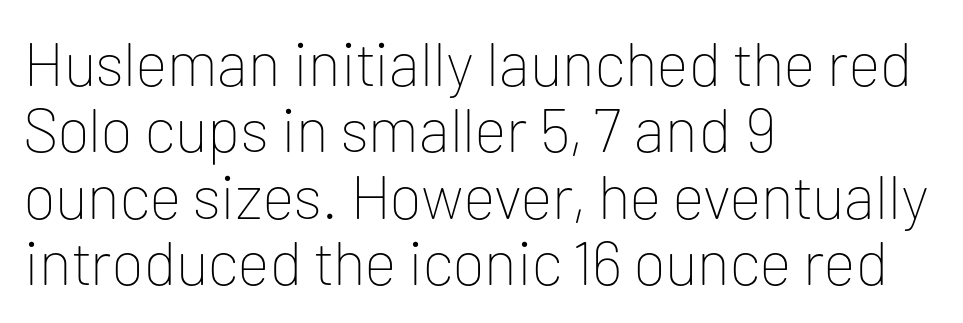
The image shows 62 px thin sans-serif type, upright; set left-aligned, tight line spacing (1.07x), normal letter spacing, not underlined; low stroke contrast and a medium x-height.
